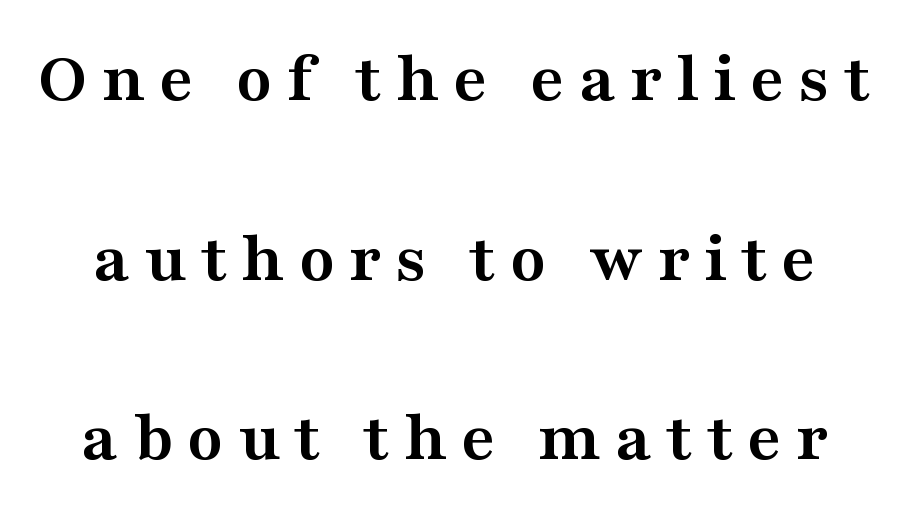
Upright lettering throughout. The typesetting leans heavy: a genuine bold. Vertical spacing — loose. Classification — serif.
